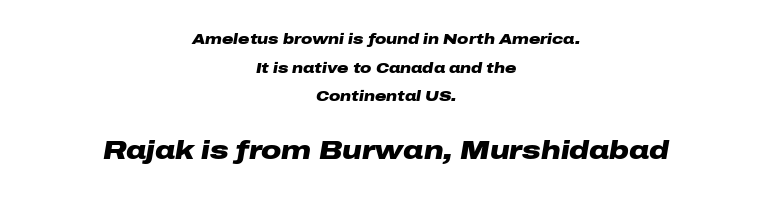
Q: Is the text bold? A: Yes.
Q: Is the text italic (slanted)? A: Yes, it leans right by about 10 degrees.
Q: Is the text underlined? A: No.
Q: How is the paragraph aligned? A: Centered.
Q: Is the spacing between letters normal or unusually wide? A: Normal.
Q: Is the spacing between lines tight, normal or loose? A: Loose.
Q: Which block of text is set in a larger size, the first (top) or the second (bottom)? A: The second (bottom) one.
